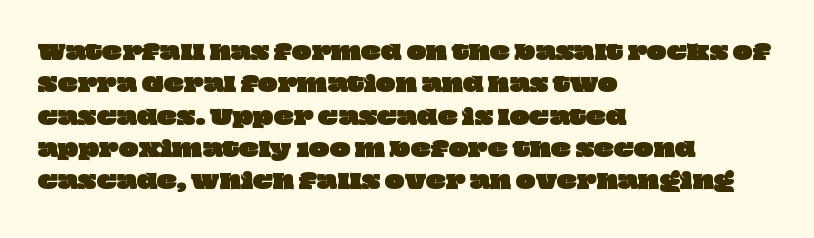
Q: Is the text underlined? A: No.
Q: How is the paragraph aligned? A: Left-aligned.
Q: Is the spacing between letters normal or unusually wide? A: Normal.
Q: Is the spacing between lines tight, normal or loose? A: Normal.
